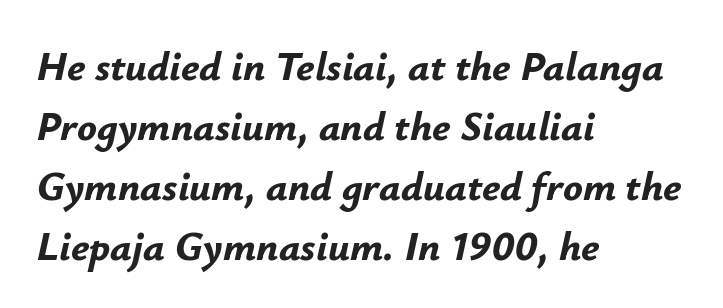
Rows of type keep a routine distance in the vertical direction. Strokes here are thick enough to call this a true bold. The rendering keeps characters at their native spacing. A student would call this left alignment; a typographer would say flush left, rag right. The letters are slanted; this is an italic face. The gap between lines stays unmarked.
